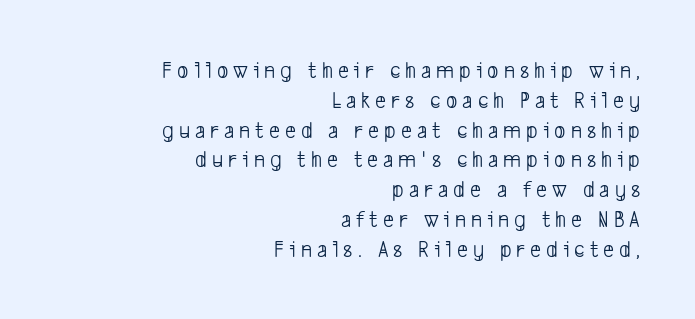
{"bold": "no", "underline": "no", "align": "right", "line_spacing_ratio": 1.24, "letter_spacing": "wide", "letter_spacing_em": 0.21, "glyph_px": 24}
